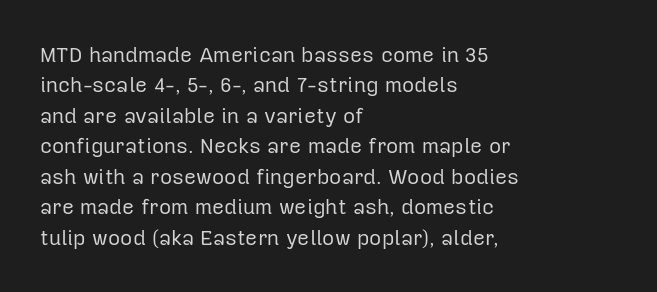
The image shows 21 px text type, upright; set left-aligned, normal line spacing (1.45x), normal letter spacing, not underlined.
